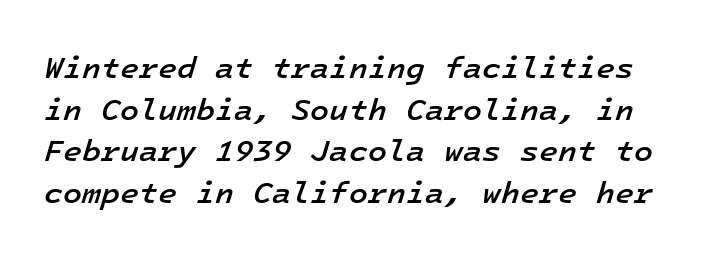
Vertically, the passage feels balanced, rows spaced as you'd expect. This sample has the even, mechanical cadence of fixed-width lettering. Semibold letterforms, between regular and bold. These lines keep a tight, regular rhythm from letter to letter.
